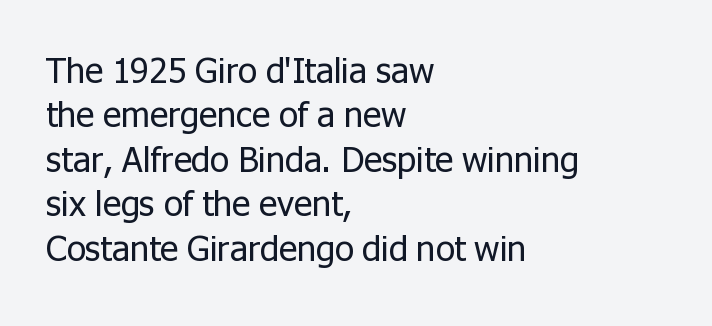
Q: Is the text bold? A: No.
Q: Is the text italic (slanted)? A: No, it is upright.
Q: Is the typeface a serif or a sans-serif typeface? A: Sans-serif.
Q: Is the text underlined? A: No.
Q: How is the paragraph aligned? A: Left-aligned.
Q: Is the spacing between letters normal or unusually wide? A: Normal.
Q: Is the spacing between lines tight, normal or loose? A: Normal.
Q: Width (condensed, normal, or wide)? A: Normal.
Q: Stroke contrast? A: Low.
Q: x-height? A: Medium.
Q: Monospaced? A: No.
